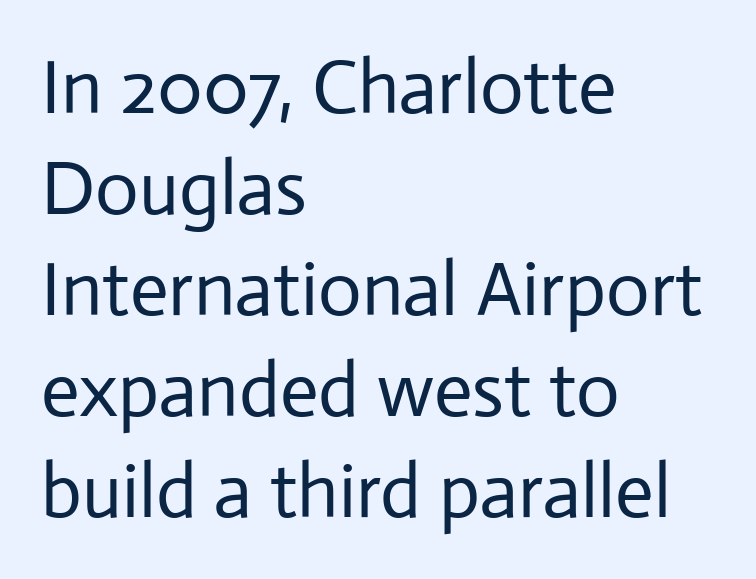
Q: Is the text bold? A: No.
Q: Is the text italic (slanted)? A: No, it is upright.
Q: Is the typeface a serif or a sans-serif typeface? A: Sans-serif.
Q: Is the text underlined? A: No.
Q: How is the paragraph aligned? A: Left-aligned.
Q: Is the spacing between letters normal or unusually wide? A: Normal.
Q: Is the spacing between lines tight, normal or loose? A: Normal.
Q: Width (condensed, normal, or wide)? A: Normal.
Q: Stroke contrast? A: Low.
Q: x-height? A: Medium.
Q: Monospaced? A: No.
